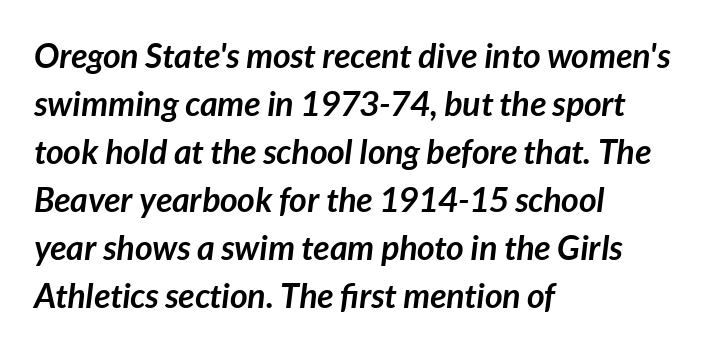
The image shows 34 px semibold type, italic (leaning right); set left-aligned, normal line spacing (1.41x), normal letter spacing, not underlined; low stroke contrast and a medium x-height.
